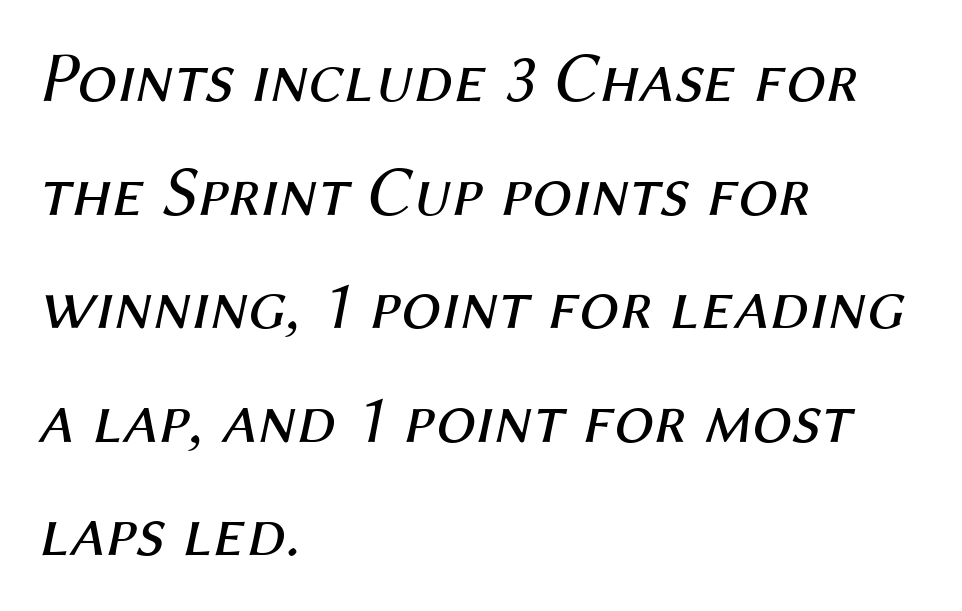
There is no visible air inserted between adjacent glyphs. Horizontal alignment here is leftward, the default for most running prose. Notice how the stems are inclined rather than vertical — that's the hallmark of italics. Here the designer chose a conventional face with non-uniform glyph widths. Unmarked baselines from the first word to the last. The face looks like a standard text weight, possibly lighter.
